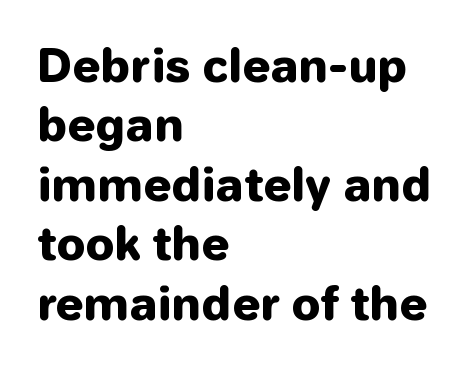
Q: Is the text bold? A: Yes.
Q: Is the text italic (slanted)? A: No, it is upright.
Q: Is the typeface a serif or a sans-serif typeface? A: Sans-serif.
Q: Is the text underlined? A: No.
Q: How is the paragraph aligned? A: Left-aligned.
Q: Is the spacing between letters normal or unusually wide? A: Normal.
Q: Is the spacing between lines tight, normal or loose? A: Normal.
Q: Width (condensed, normal, or wide)? A: Normal.
Q: Stroke contrast? A: Low.
Q: x-height? A: Medium.
Q: Monospaced? A: No.
